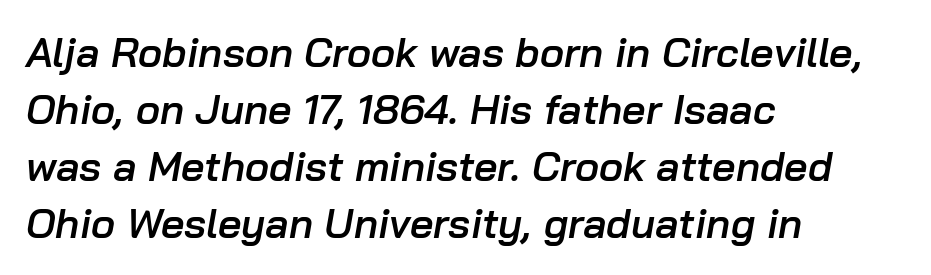
{"italic": "yes", "lean": "right", "slant_degrees": 10, "bold": "semi", "weight": "semibold", "width": "normal", "stroke_contrast": "low", "x_height": "medium", "monospaced": "no", "underline": "no", "align": "left", "line_spacing": "normal", "line_spacing_ratio": 1.39, "letter_spacing": "normal", "letter_spacing_em": 0.0, "glyph_px": 41}
